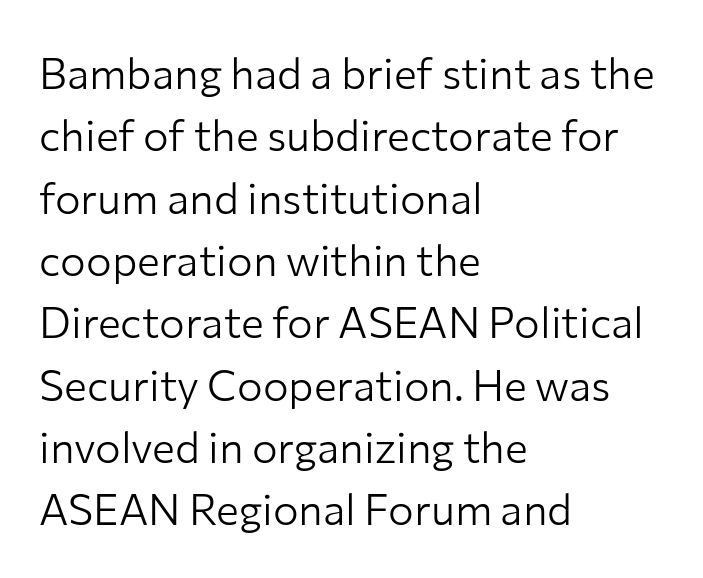
The image shows 43 px light sans-serif type, upright; set left-aligned, normal line spacing (1.45x), normal letter spacing, not underlined; low stroke contrast and a medium x-height.
